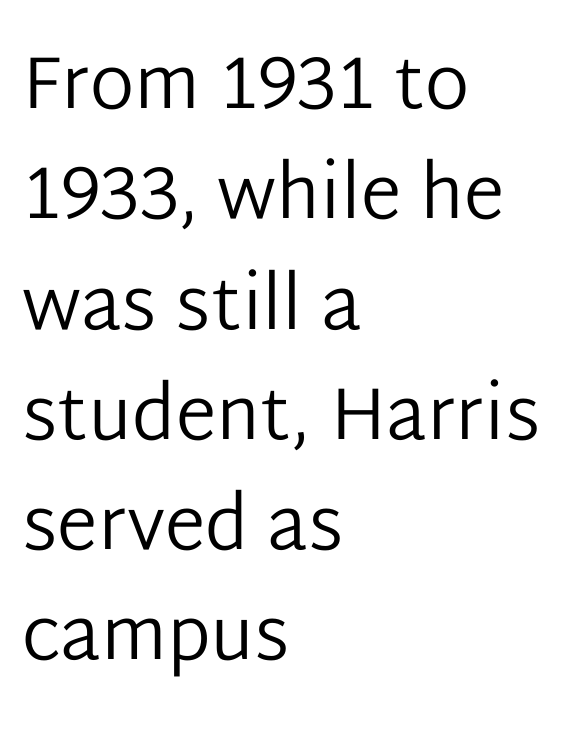
Q: Is the text bold? A: No.
Q: Is the text italic (slanted)? A: No, it is upright.
Q: Is the typeface a serif or a sans-serif typeface? A: Sans-serif.
Q: Is the text underlined? A: No.
Q: How is the paragraph aligned? A: Left-aligned.
Q: Is the spacing between letters normal or unusually wide? A: Normal.
Q: Is the spacing between lines tight, normal or loose? A: Normal.
Q: Width (condensed, normal, or wide)? A: Normal.
Q: Stroke contrast? A: Low.
Q: x-height? A: Medium.
Q: Monospaced? A: No.
